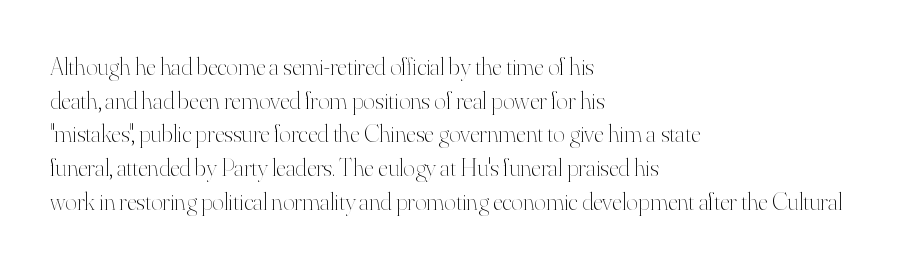
The image shows 25 px text type, upright; set left-aligned, normal line spacing (1.35x), normal letter spacing, not underlined.
